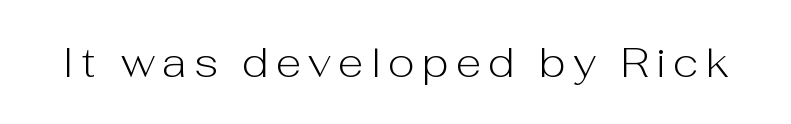
{"serif": "no", "italic": "no", "bold": "no", "weight": "light", "width": "normal", "stroke_contrast": "low", "x_height": "medium", "monospaced": "no", "underline": "no", "glyph_px": 42}
